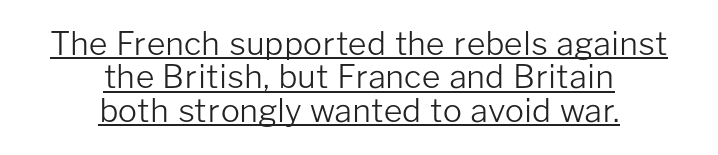
{"serif": "no", "italic": "no", "bold": "no", "weight": "light", "width": "normal", "stroke_contrast": "low", "x_height": "medium", "monospaced": "no", "underline": "yes", "align": "center", "line_spacing": "tight", "line_spacing_ratio": 1.04, "letter_spacing": "normal", "letter_spacing_em": 0.0, "glyph_px": 32}
